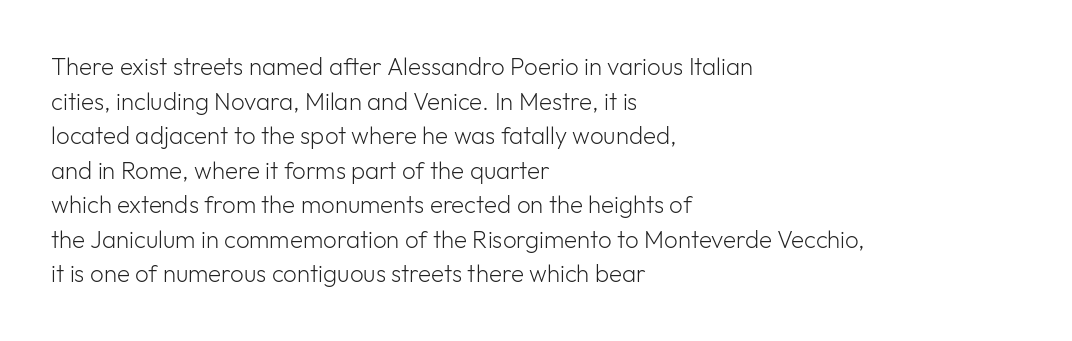
Regarding leading, the lines here are spaced in the standard way. The letters look calm and open, with moderate or lighter stems. Layout note: lines flush left. The rendering keeps characters at their native spacing. The lettering stays uniformly vertical, giving the passage a roman look. Underline: absent.
